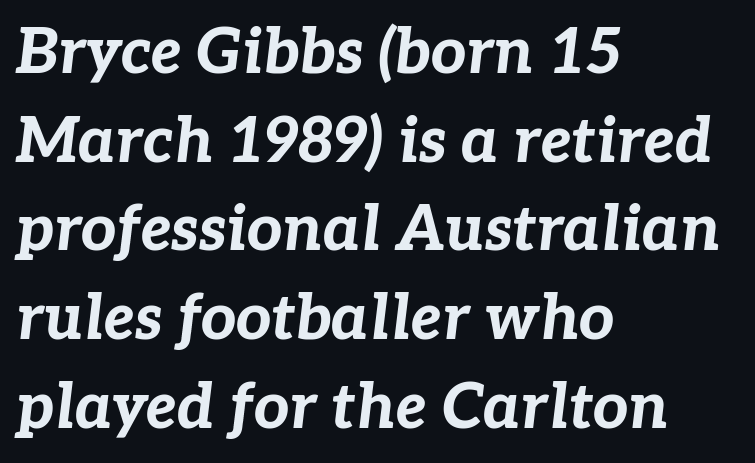
The gaps between neighbouring characters are ordinary and unremarkable. Any mark beneath the type? The region is blank. The passage shown is emphatically bold. Proportional: the letters do not fall into vertical columns. Characters are canted at an angle relative to the baseline's perpendicular. The space between consecutive lines is moderate.
